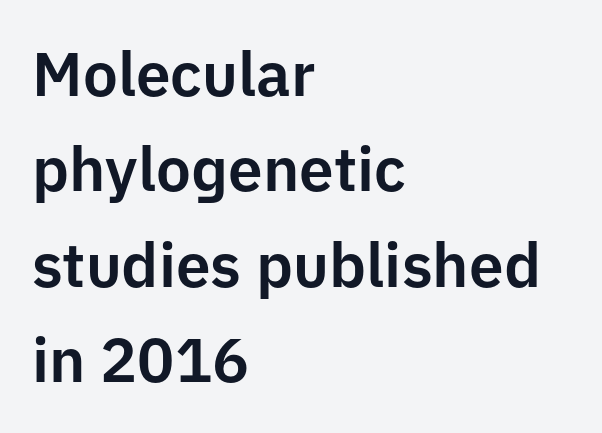
{"serif": "no", "italic": "no", "width": "normal", "stroke_contrast": "low", "x_height": "medium", "monospaced": "no", "underline": "no", "align": "left", "line_spacing": "normal", "line_spacing_ratio": 1.54, "letter_spacing": "normal", "letter_spacing_em": 0.0, "glyph_px": 62}
